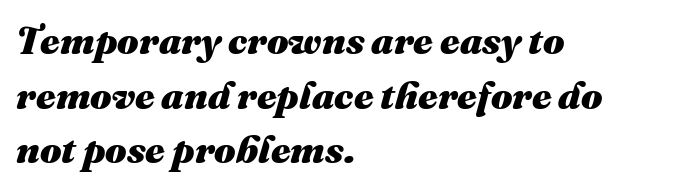
Students, observe: this is what conventionally led text looks like. Do the characters align in a grid? No, the font is proportional. The type is set solid horizontally, with unmodified tracking. The text carries the slant typical of an italic or oblique font. The setting favours the left margin, as ordinary paragraphs usually do. I'd describe the lettering as bold — thick and assertive.
